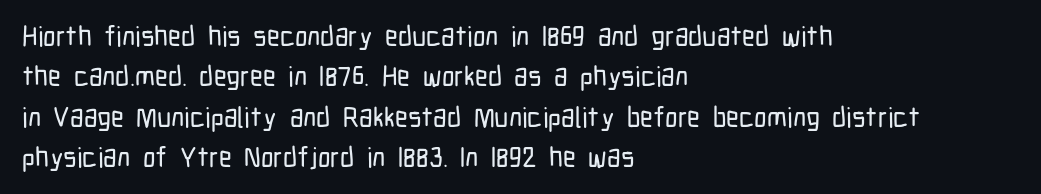
Q: Is the text italic (slanted)? A: No, it is upright.
Q: Is the typeface a serif or a sans-serif typeface? A: Sans-serif.
Q: Is the text underlined? A: No.
Q: How is the paragraph aligned? A: Left-aligned.
Q: Is the spacing between letters normal or unusually wide? A: Normal.
Q: Is the spacing between lines tight, normal or loose? A: Normal.
Q: Width (condensed, normal, or wide)? A: Condensed.
Q: Stroke contrast? A: Low.
Q: x-height? A: Medium.
Q: Monospaced? A: No.
